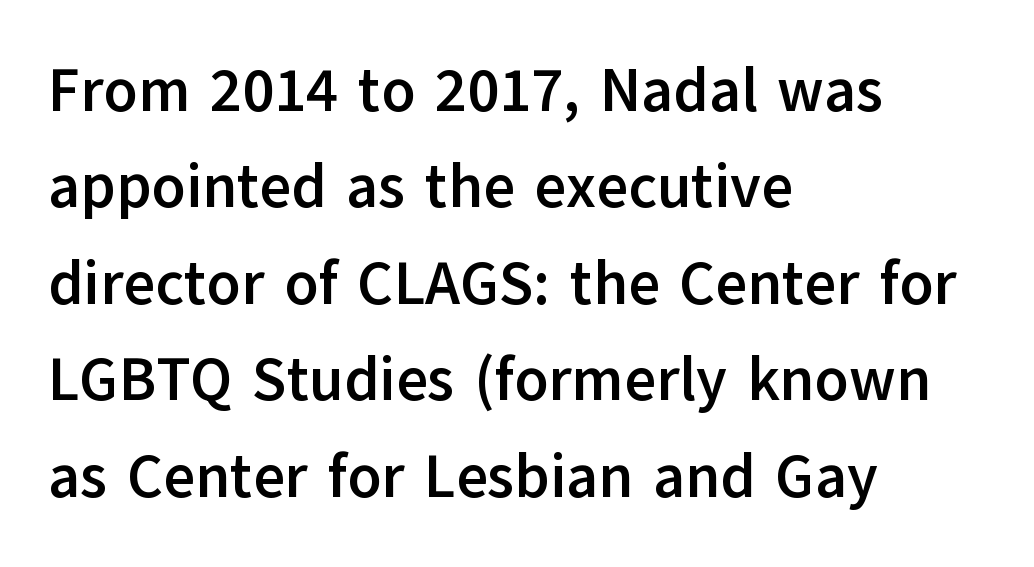
The image shows 61 px semibold sans-serif type, upright; set left-aligned, normal line spacing (1.58x), normal letter spacing, not underlined; low stroke contrast and a medium x-height.
